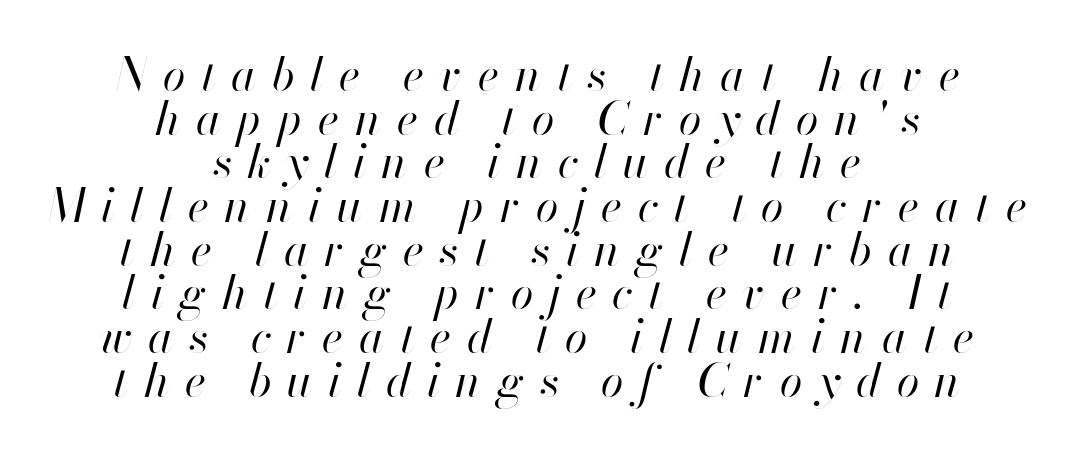
Q: Is the text bold? A: No.
Q: Is the text italic (slanted)? A: Yes, it leans right by about 13 degrees.
Q: Is the text underlined? A: No.
Q: How is the paragraph aligned? A: Centered.
Q: Is the spacing between letters normal or unusually wide? A: Unusually wide.
Q: Is the spacing between lines tight, normal or loose? A: Tight.
Q: Width (condensed, normal, or wide)? A: Normal.
Q: Stroke contrast? A: High.
Q: x-height? A: Small.
Q: Monospaced? A: No.
